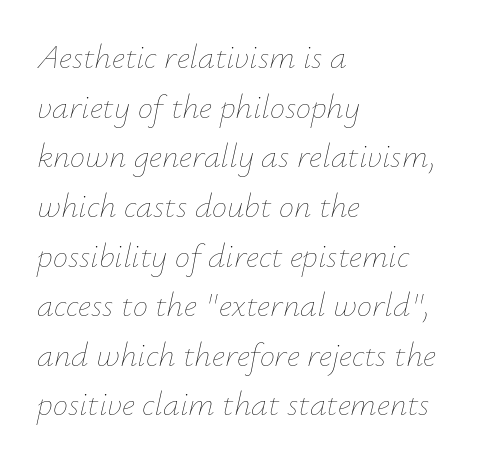
Looks like regular typesetting: each glyph gets only the width it needs. Posture: slanted. Reading down the column, the eye jumps a familiar distance to each next line. The weight tops out at a normal text grade. These lines stack with their left ends in a neat column.
